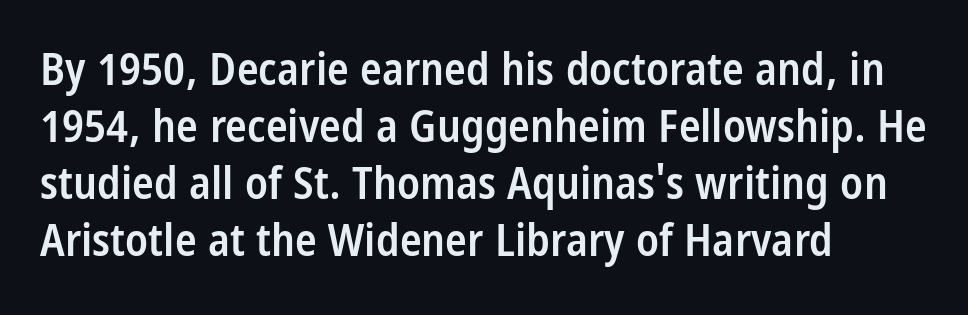
The image shows 45 px semibold, condensed sans-serif type, upright; set left-aligned, normal line spacing (1.27x), normal letter spacing, not underlined; low stroke contrast and a large x-height.
